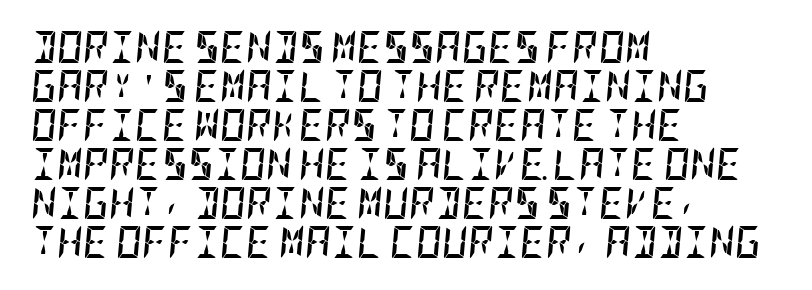
Words appear dense and cohesive because spacing is normal. The rendering anchors every line to the left-hand side. The strokes are fattened all the way to bold. The specimen reads as italic at a glance. A bare baseline throughout the passage.
